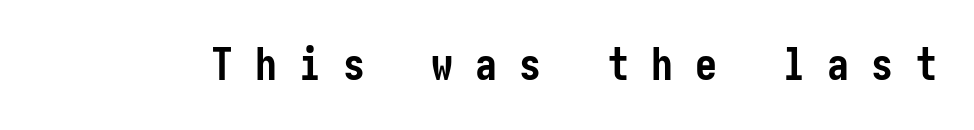
Q: Is the text bold? A: Yes.
Q: Is the text italic (slanted)? A: No, it is upright.
Q: Is the typeface a serif or a sans-serif typeface? A: Sans-serif.
Q: Is the text underlined? A: No.
Q: Is the spacing between letters normal or unusually wide? A: Unusually wide.
Q: Width (condensed, normal, or wide)? A: Condensed.
Q: Stroke contrast? A: Low.
Q: x-height? A: Medium.
